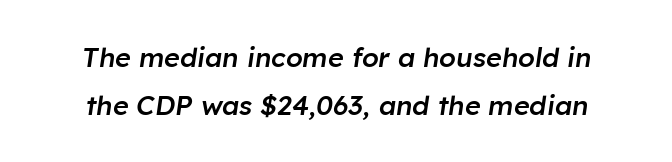
The image shows 27 px text type, italic (leaning right); set line spacing 1.77x, normal letter spacing, not underlined.
